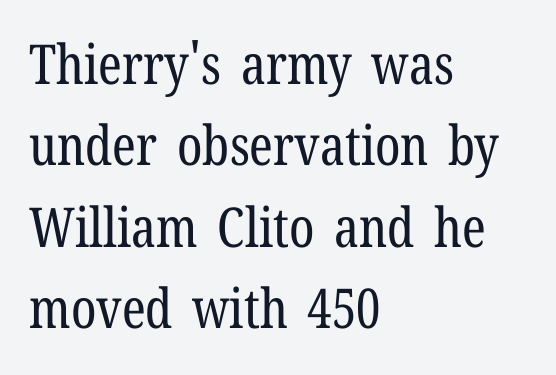
{"serif": "yes", "italic": "no", "bold": "no", "weight": "regular", "width": "condensed", "stroke_contrast": "low", "x_height": "medium", "monospaced": "no", "underline": "no", "align": "left", "line_spacing": "normal", "line_spacing_ratio": 1.48, "letter_spacing": "normal", "letter_spacing_em": 0.0, "glyph_px": 55}
